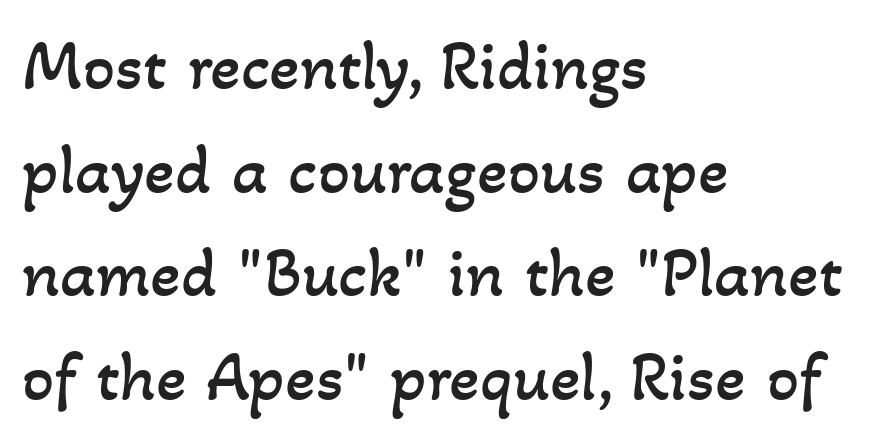
Leading matches the norm, producing a regular column. Look at the tracking — it's just the regular setting, nothing added. Is the stroke heavy? The answer is a plain regular-or-lighter. Varying glyph widths throughout — classic text-font behaviour. Line starts are locked; line ends wander. Decoration check: the copy has no underline.
